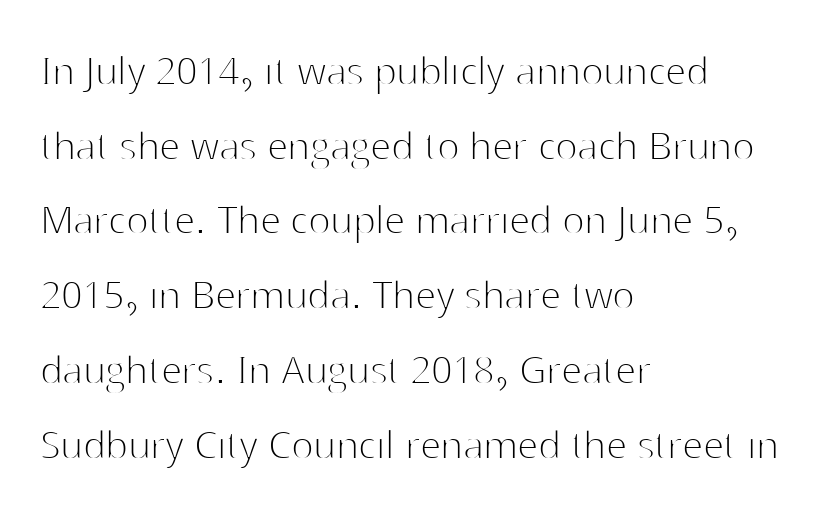
Typographically, this falls in the sans-serif category. No chunkiness to these letters — they're not bold. The passage shown has conventional tracking throughout. Typeset ragged right — the left edge is the straight one. Evenly set lines give the paragraph a standard silhouette.
